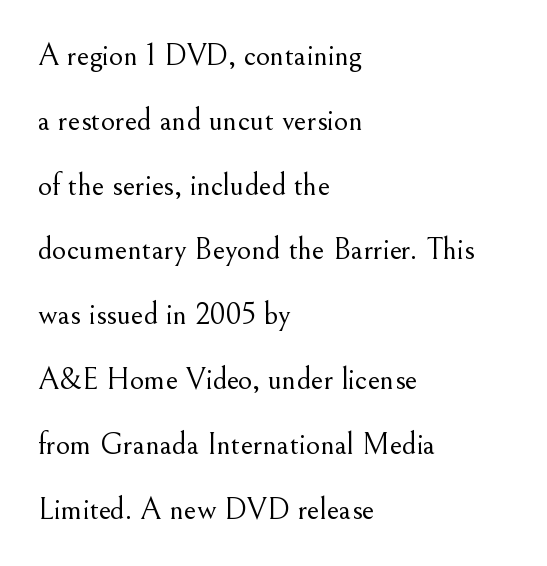
Q: Is the text bold? A: No.
Q: Is the text italic (slanted)? A: No, it is upright.
Q: Is the typeface a serif or a sans-serif typeface? A: Serif.
Q: Is the text underlined? A: No.
Q: How is the paragraph aligned? A: Left-aligned.
Q: Is the spacing between letters normal or unusually wide? A: Normal.
Q: Is the spacing between lines tight, normal or loose? A: Loose.
Q: Width (condensed, normal, or wide)? A: Normal.
Q: Stroke contrast? A: Medium.
Q: x-height? A: Small.
Q: Monospaced? A: No.
